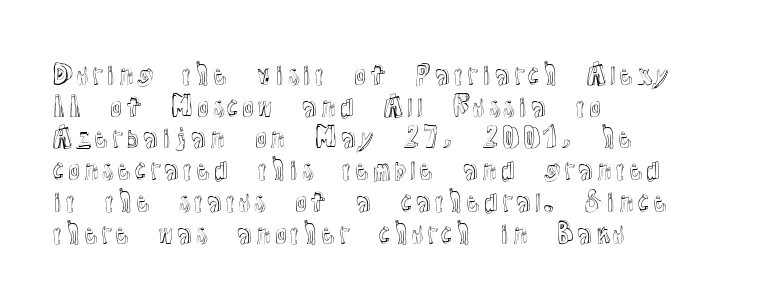
Q: Is the text italic (slanted)? A: No, it is upright.
Q: Is the text underlined? A: No.
Q: How is the paragraph aligned? A: Left-aligned.
Q: Is the spacing between letters normal or unusually wide? A: Normal.
